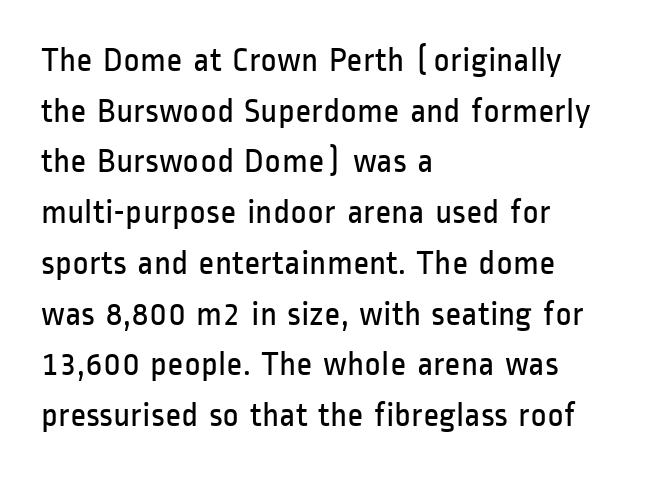
{"serif": "no", "italic": "no", "bold": "no", "weight": "regular", "width": "condensed", "stroke_contrast": "low", "x_height": "medium", "monospaced": "no", "underline": "no", "align": "left", "line_spacing": "normal", "line_spacing_ratio": 1.45, "letter_spacing": "normal", "letter_spacing_em": 0.0, "glyph_px": 35}
